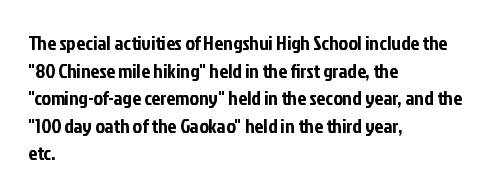
The block of text has a typical density, with ordinary space between rows. The letters stand straight up with perfectly vertical stems. Line starts are locked; line ends wander. Between one letter and the next there's only the usual sliver of space. Type without underlining.
